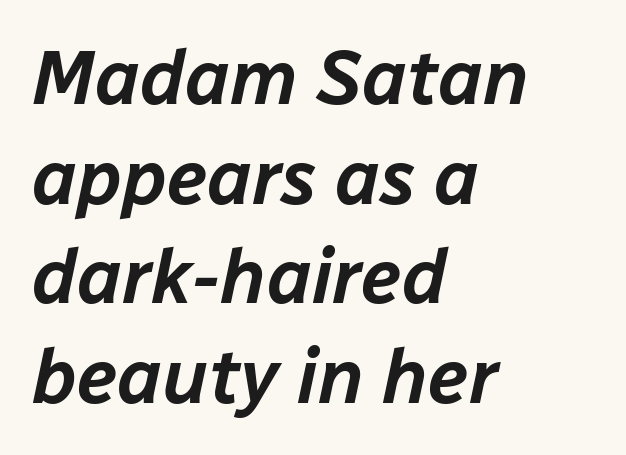
Q: Is the text italic (slanted)? A: Yes, it leans right by about 12 degrees.
Q: Is the text underlined? A: No.
Q: How is the paragraph aligned? A: Left-aligned.
Q: Is the spacing between letters normal or unusually wide? A: Normal.
Q: Is the spacing between lines tight, normal or loose? A: Normal.
Q: Width (condensed, normal, or wide)? A: Normal.
Q: Stroke contrast? A: Low.
Q: x-height? A: Medium.
Q: Monospaced? A: No.
